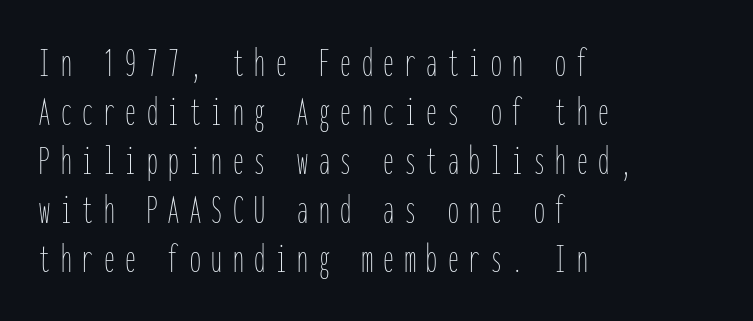
{"italic": "no", "bold": "no", "weight": "thin", "width": "condensed", "stroke_contrast": "low", "x_height": "medium", "monospaced": "yes", "underline": "no", "align": "left", "line_spacing": "tight", "line_spacing_ratio": 1.14, "letter_spacing": "wide", "letter_spacing_em": 0.25, "glyph_px": 43}
